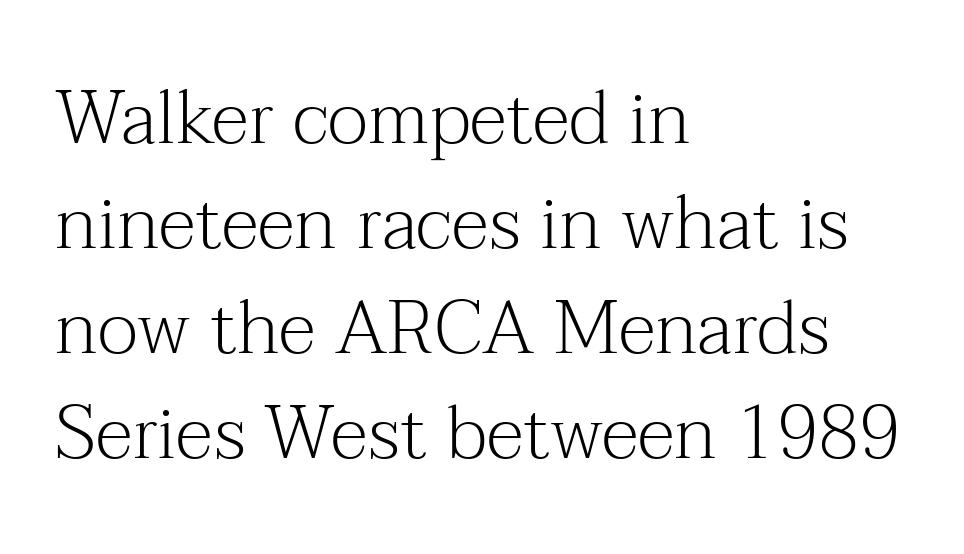
{"serif": "yes", "italic": "no", "bold": "no", "weight": "light", "width": "normal", "stroke_contrast": "medium", "x_height": "medium", "monospaced": "no", "underline": "no", "align": "left", "line_spacing": "normal", "line_spacing_ratio": 1.4, "letter_spacing": "normal", "letter_spacing_em": 0.0, "glyph_px": 75}
